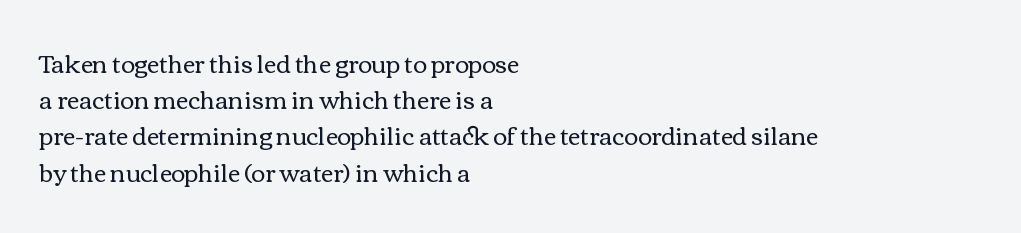
{"italic": "no", "bold": "no", "underline": "no", "align": "left", "line_spacing": "normal", "line_spacing_ratio": 1.51, "letter_spacing": "normal", "letter_spacing_em": 0.0, "glyph_px": 24}
